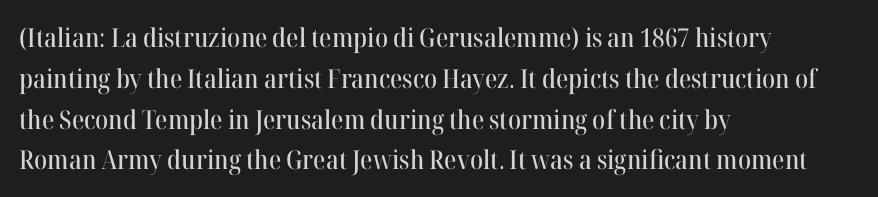
The space between consecutive lines is moderate. This sample uses plain, unmodified letter spacing. Layout note: lines flush left. No italicization has been applied; the sample stays upright. The passage shown is not underscored anywhere.
